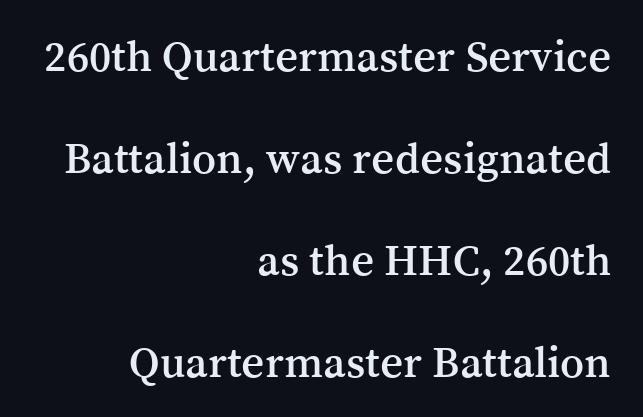
The image shows 45 px serif type, upright; set right-aligned, loose line spacing (2.27x), normal letter spacing, not underlined; medium stroke contrast and a medium x-height.
